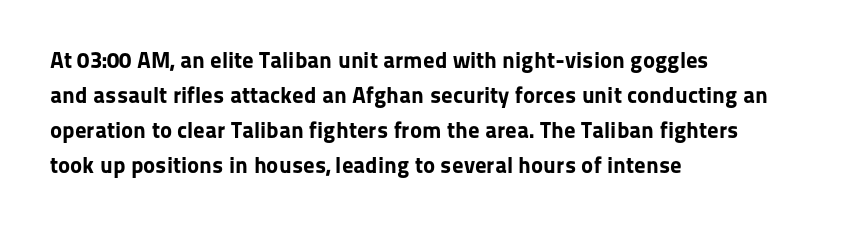
{"italic": "no", "bold": "yes", "underline": "no", "align": "left", "line_spacing": "normal", "line_spacing_ratio": 1.52, "letter_spacing": "normal", "letter_spacing_em": 0.0, "glyph_px": 23}
